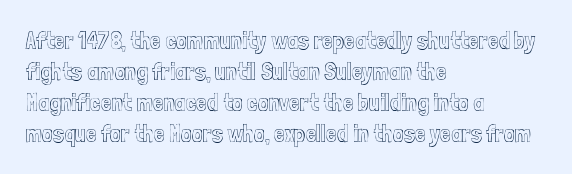
The rag falls on the right side of this text block. How would I describe the line gaps? Plain and ordinary. Ordinary non-slanted type is in use. The gaps between neighbouring characters are ordinary and unremarkable.
